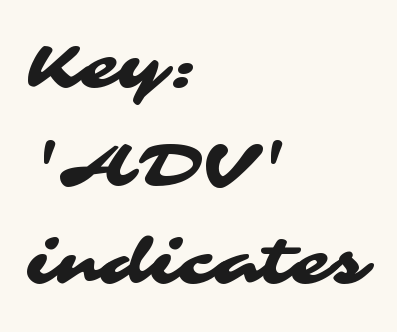
Check under the words: just untouched page. The letters sit at their default tracking, neither squeezed nor spread. Vertically, the passage feels balanced, rows spaced as you'd expect. Is this a fixed-width face? No — the glyphs have proportional, varying widths.
